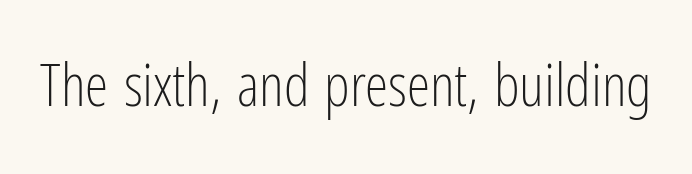
Is this a sans? Yes — the strokes have no serifs. The letters advance in unequal steps, a hallmark of proportional type. Type without underlining. Stroke thickness stays within the range of a standard reading face or lighter.
